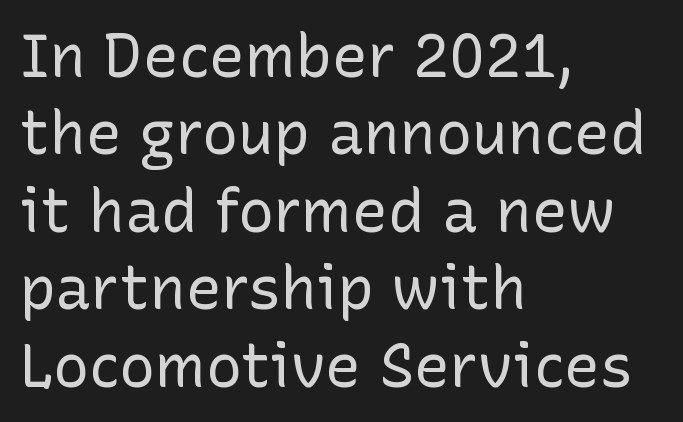
The rows are spaced the way most documents space them. The foot of each line stays bare and open. Where is the straight margin? On the left. Posture: vertical. No extra ink here — the face is not bold. The rendering uses natural spacing where letterforms have individual widths.
